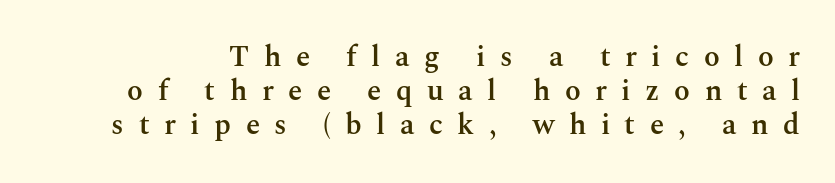
The image shows 29 px semibold serif type, upright; set line spacing 1.17x, unusually wide letter spacing (+0.5 em), not underlined; medium stroke contrast and a medium x-height.
